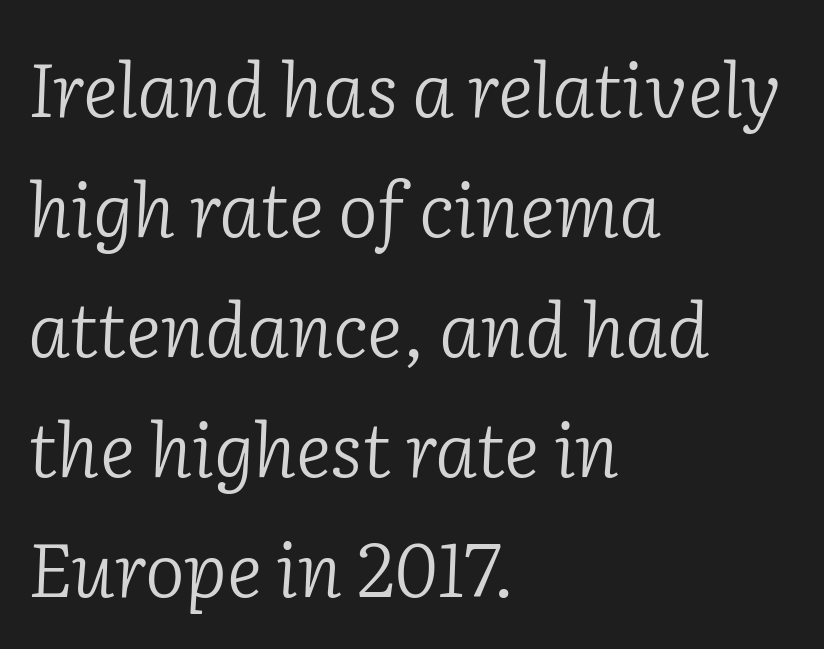
{"serif": "yes", "italic": "yes", "lean": "right", "slant_degrees": 2, "bold": "no", "weight": "light", "width": "normal", "stroke_contrast": "low", "x_height": "medium", "monospaced": "no", "underline": "no", "align": "left", "line_spacing": "normal", "line_spacing_ratio": 1.6, "letter_spacing": "normal", "letter_spacing_em": 0.0, "glyph_px": 75}
